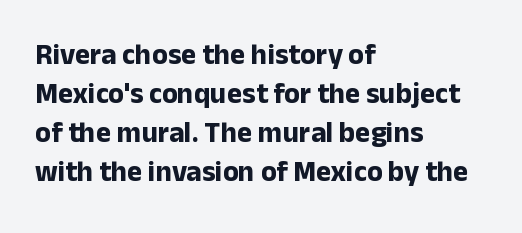
{"serif": "no", "italic": "no", "bold": "yes", "weight": "bold", "width": "normal", "stroke_contrast": "low", "x_height": "medium", "monospaced": "no", "underline": "no", "align": "left", "line_spacing": "normal", "line_spacing_ratio": 1.35, "letter_spacing": "normal", "letter_spacing_em": 0.0, "glyph_px": 29}
